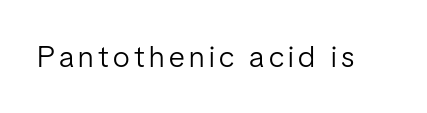
Q: Is the text bold? A: No.
Q: Is the text italic (slanted)? A: No, it is upright.
Q: Is the typeface a serif or a sans-serif typeface? A: Sans-serif.
Q: Is the text underlined? A: No.
Q: Width (condensed, normal, or wide)? A: Condensed.
Q: Stroke contrast? A: Low.
Q: x-height? A: Medium.
Q: Monospaced? A: No.
